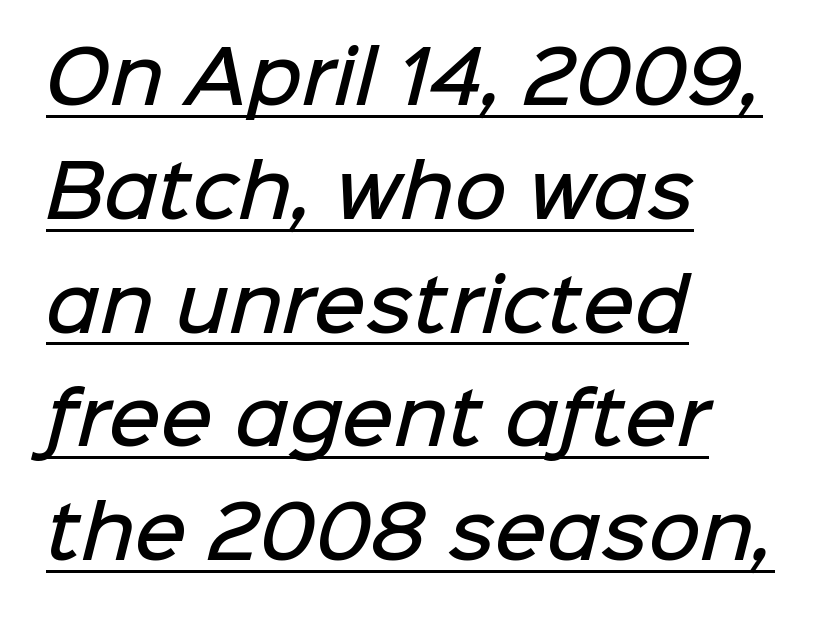
Q: Is the text bold? A: Semi-bold.
Q: Is the typeface a serif or a sans-serif typeface? A: Sans-serif.
Q: Is the text underlined? A: Yes.
Q: How is the paragraph aligned? A: Left-aligned.
Q: Is the spacing between letters normal or unusually wide? A: Normal.
Q: Is the spacing between lines tight, normal or loose? A: Normal.
Q: Width (condensed, normal, or wide)? A: Normal.
Q: Stroke contrast? A: Low.
Q: x-height? A: Medium.
Q: Monospaced? A: No.
